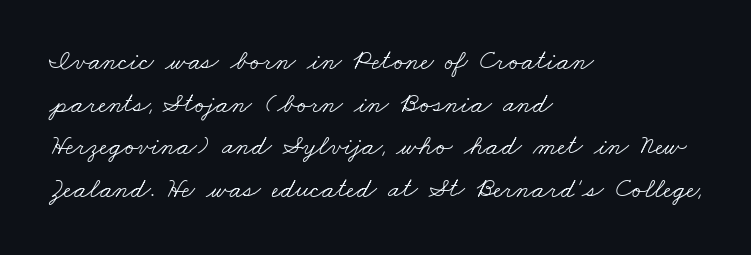
Line spacing here is normal. Does the type have serifs? Yes, each stem ends in a small foot. You could not count columns in this text — the font is proportionally spaced. Type without underlining. The passage shown is not bold in any degree. Alignment: flush left.
